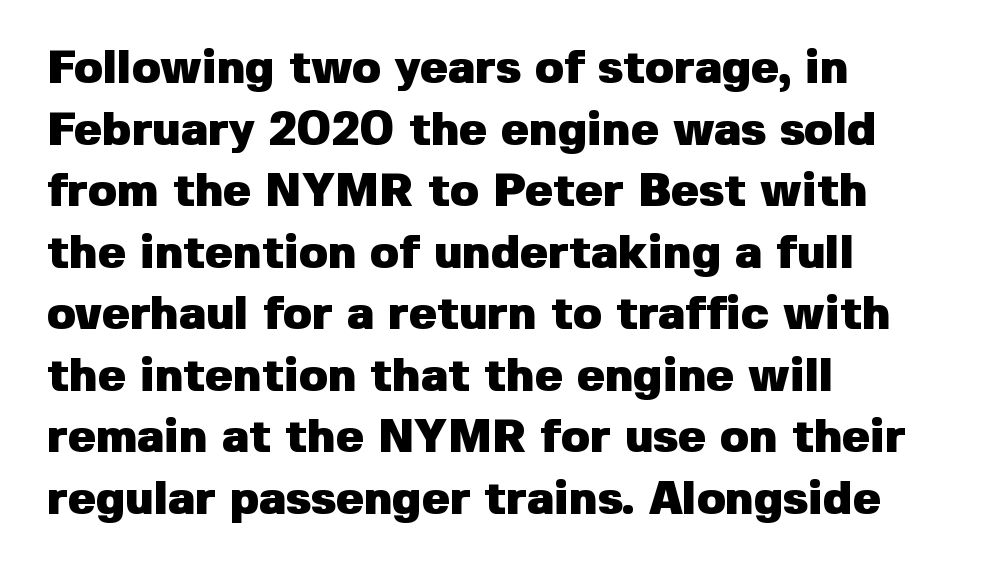
The image shows 47 px heavy sans-serif type, upright; set left-aligned, normal line spacing (1.31x), normal letter spacing, not underlined; low stroke contrast and a medium x-height.
